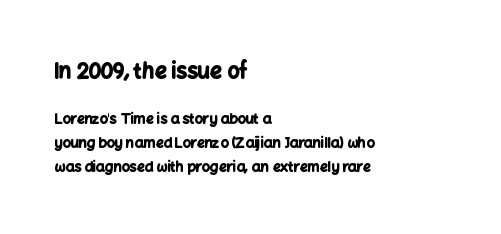
The zone under the glyphs is completely vacant. This sample uses an upright cut, with every glyph sitting square on the baseline. Scale decreases going downward across the two blocks. Nothing unusual about the tracking: characters are spaced as the font intends.
